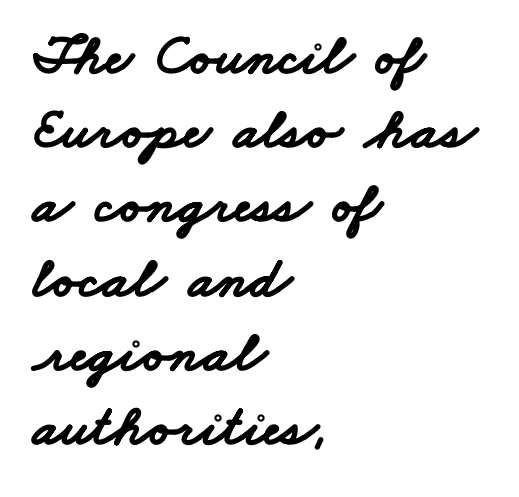
Q: Is the text bold? A: Yes.
Q: Is the typeface a serif or a sans-serif typeface? A: Sans-serif.
Q: Is the text underlined? A: No.
Q: How is the paragraph aligned? A: Left-aligned.
Q: Is the spacing between letters normal or unusually wide? A: Normal.
Q: Is the spacing between lines tight, normal or loose? A: Normal.
Q: Width (condensed, normal, or wide)? A: Wide.
Q: Stroke contrast? A: Low.
Q: x-height? A: Small.
Q: Monospaced? A: No.
